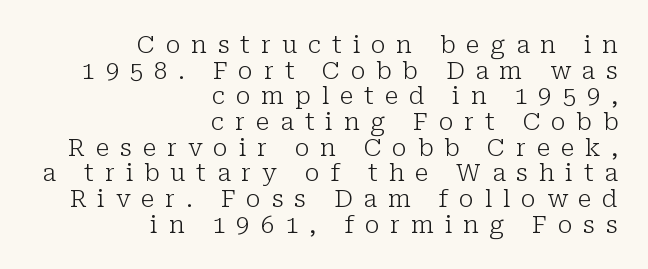
Q: Is the text bold? A: No.
Q: Is the text italic (slanted)? A: No, it is upright.
Q: Is the text underlined? A: No.
Q: How is the paragraph aligned? A: Right-aligned.
Q: Is the spacing between letters normal or unusually wide? A: Unusually wide.
Q: Is the spacing between lines tight, normal or loose? A: Tight.
